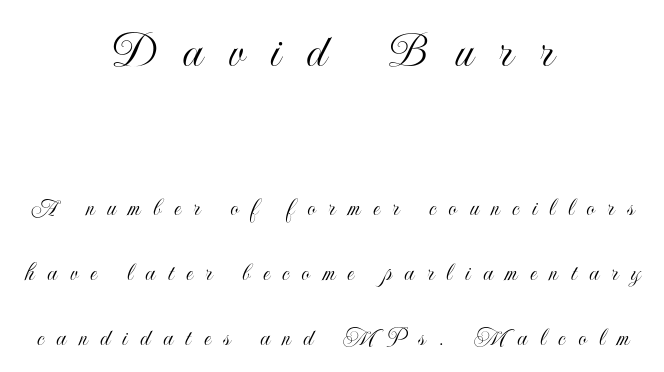
The image shows 53 px condensed type; set centered, loose line spacing (2.49x), unusually wide letter spacing (+0.49 em), not underlined; the first (top) block is 2.04x larger; a small x-height.
